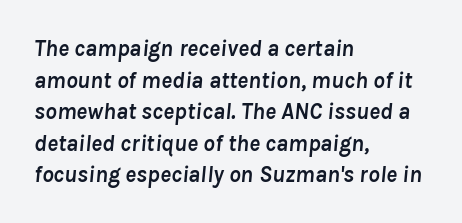
Q: Is the text bold? A: Yes.
Q: Is the text italic (slanted)? A: Yes, it leans right by about 8 degrees.
Q: Is the text underlined? A: No.
Q: How is the paragraph aligned? A: Left-aligned.
Q: Is the spacing between letters normal or unusually wide? A: Normal.
Q: Is the spacing between lines tight, normal or loose? A: Normal.
